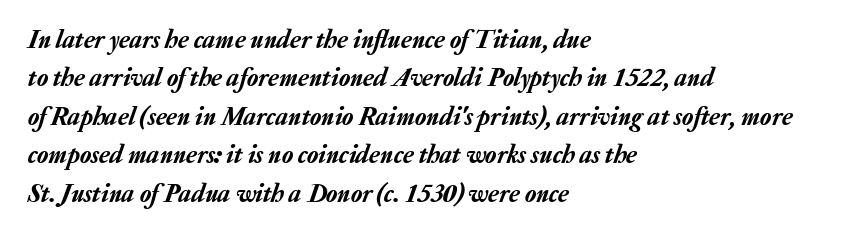
The block of text has a typical density, with ordinary space between rows. It's the slanting kind of type. Anything drawn beneath the words? Only blank space. Glyph-to-glyph distance matches everyday printed text.
